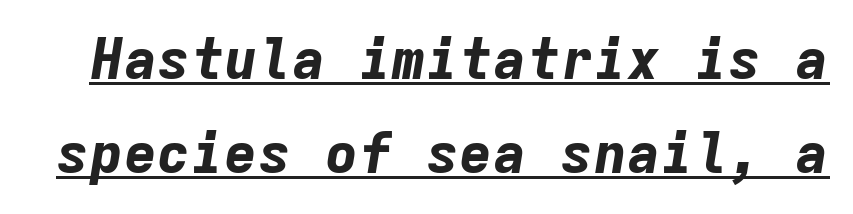
The line-height multiplier appears to be the usual default. The letters march in equal steps, a hallmark of fixed-pitch type. Notice how the stems are inclined rather than vertical — that's the hallmark of italics. A full-strength bold gives these letters their thick strokes.
